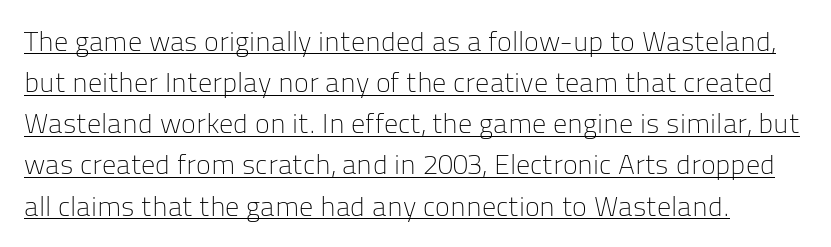
{"serif": "no", "italic": "no", "bold": "no", "weight": "light", "width": "normal", "stroke_contrast": "low", "x_height": "medium", "monospaced": "no", "underline": "yes", "line_spacing": "normal", "line_spacing_ratio": 1.47, "letter_spacing": "normal", "letter_spacing_em": 0.0, "glyph_px": 28}
